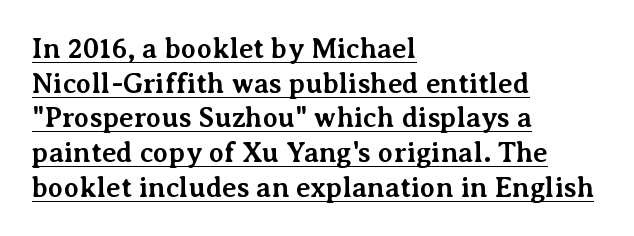
The image shows 28 px bold serif type, upright; set left-aligned, line spacing 1.24x, normal letter spacing, underlined; medium stroke contrast and a medium x-height.
